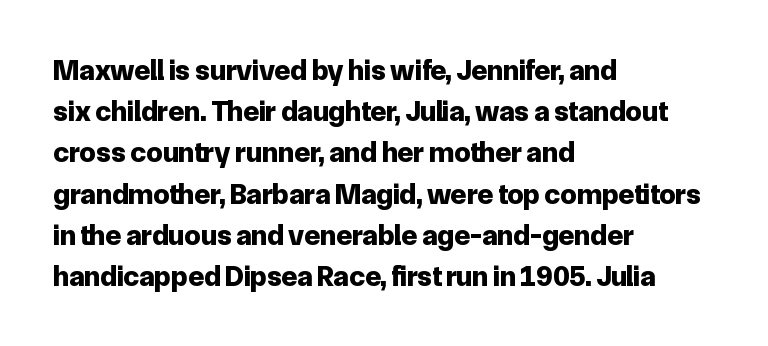
Reading down the block, your eye returns to a fixed left position each line. Evenly set lines give the paragraph a standard silhouette. The typography opts for an upright posture over an oblique one. Nothing unusual about the tracking: characters are spaced as the font intends. Rule under the text: the space is simply empty.
